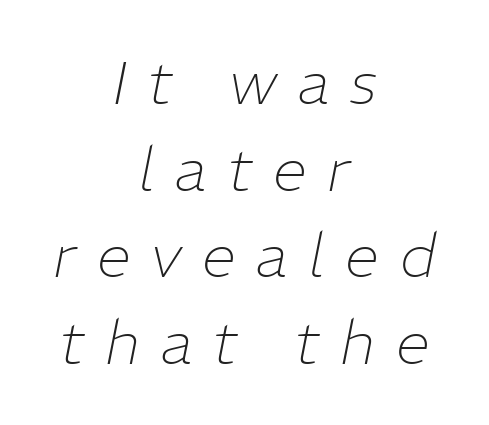
{"italic": "yes", "lean": "right", "slant_degrees": 11, "bold": "no", "weight": "thin", "width": "normal", "stroke_contrast": "low", "x_height": "medium", "monospaced": "no", "underline": "no", "align": "center", "line_spacing": "normal", "line_spacing_ratio": 1.42, "letter_spacing": "wide", "letter_spacing_em": 0.34, "glyph_px": 61}
